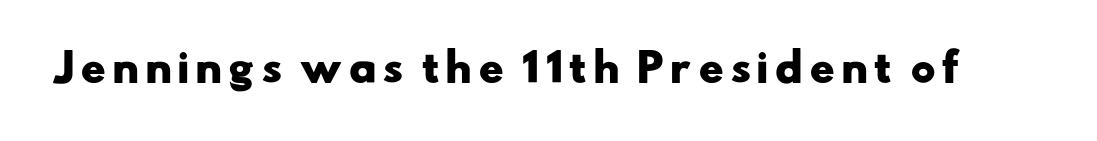
Strong, thick strokes mark this as bold type. Grotesque or geometric, the face here clearly has no serifs. Only glyphs here, with clear space below each row. The passage shown is typed in a proportional face where columns would drift.
